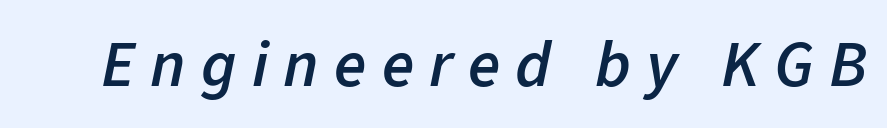
Q: Is the text bold? A: Semi-bold.
Q: Is the text italic (slanted)? A: Yes, it leans right by about 11 degrees.
Q: Is the text underlined? A: No.
Q: Is the spacing between letters normal or unusually wide? A: Unusually wide.
Q: Width (condensed, normal, or wide)? A: Normal.
Q: Stroke contrast? A: Low.
Q: x-height? A: Medium.
Q: Monospaced? A: No.
